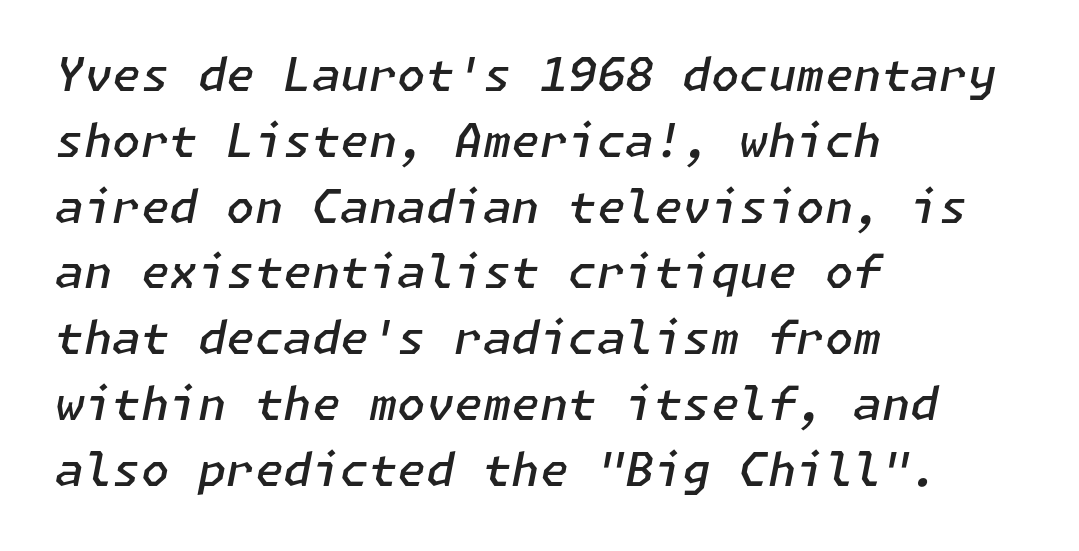
Q: Is the text bold? A: Semi-bold.
Q: Is the text italic (slanted)? A: Yes, it leans right by about 11 degrees.
Q: Is the text underlined? A: No.
Q: How is the paragraph aligned? A: Left-aligned.
Q: Is the spacing between letters normal or unusually wide? A: Normal.
Q: Is the spacing between lines tight, normal or loose? A: Normal.
Q: Width (condensed, normal, or wide)? A: Normal.
Q: Stroke contrast? A: Low.
Q: x-height? A: Medium.
